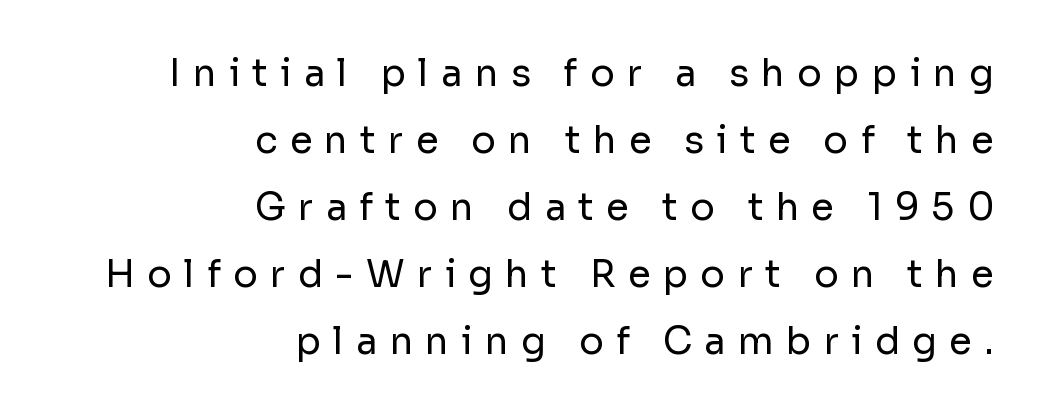
A typesetter would call this proportional, since set widths differ per character. The face used here is rendered with a markedly widened letterfit. No letter is thick-stroked: the sample isn't bold. Does the copy run flush right? Yes — the right margin is perfectly even. Check under the words: just untouched page.
